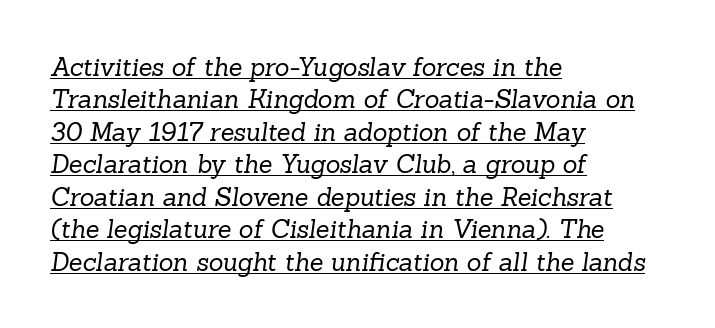
The image shows 25 px text type; set left-aligned, normal line spacing (1.3x), normal letter spacing, underlined.
